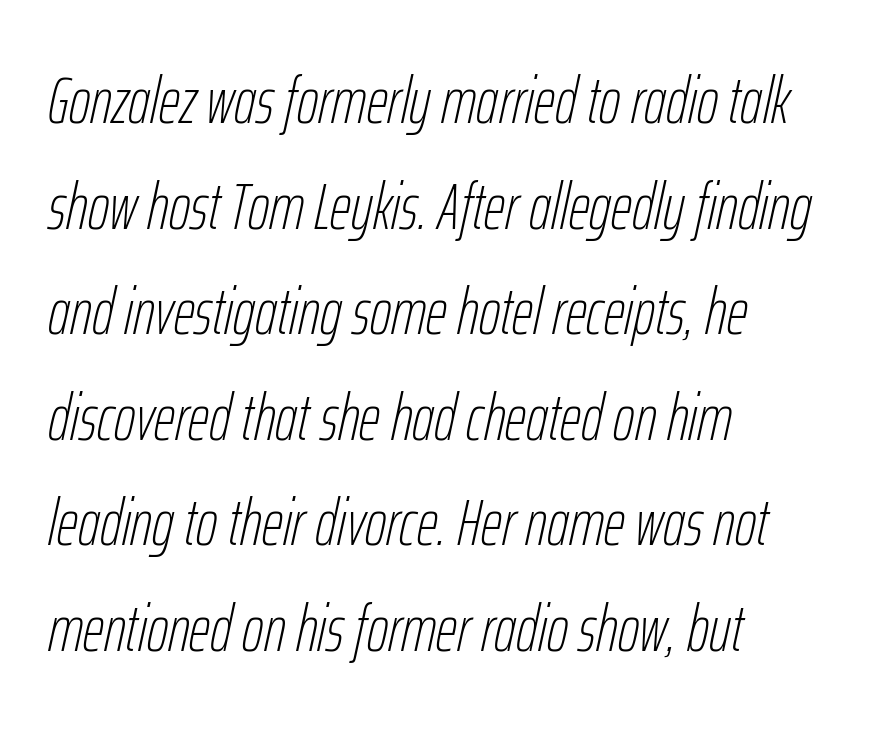
Q: Is the text bold? A: No.
Q: Is the text italic (slanted)? A: Yes, it leans right by about 12 degrees.
Q: Is the text underlined? A: No.
Q: How is the paragraph aligned? A: Left-aligned.
Q: Is the spacing between letters normal or unusually wide? A: Normal.
Q: Is the spacing between lines tight, normal or loose? A: Normal.
Q: Width (condensed, normal, or wide)? A: Condensed.
Q: Stroke contrast? A: Low.
Q: x-height? A: Medium.
Q: Monospaced? A: No.
